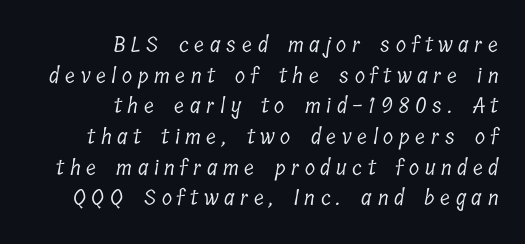
Q: Is the text bold? A: No.
Q: Is the text underlined? A: No.
Q: How is the paragraph aligned? A: Right-aligned.
Q: Is the spacing between letters normal or unusually wide? A: Unusually wide.
Q: Is the spacing between lines tight, normal or loose? A: Normal.
